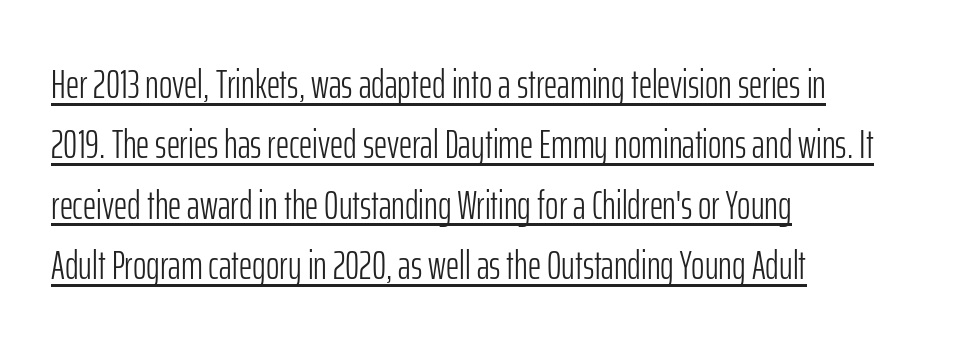
Q: Is the text bold? A: No.
Q: Is the text italic (slanted)? A: No, it is upright.
Q: Is the typeface a serif or a sans-serif typeface? A: Sans-serif.
Q: Is the text underlined? A: Yes.
Q: How is the paragraph aligned? A: Left-aligned.
Q: Is the spacing between letters normal or unusually wide? A: Normal.
Q: Is the spacing between lines tight, normal or loose? A: Normal.
Q: Width (condensed, normal, or wide)? A: Condensed.
Q: Stroke contrast? A: Low.
Q: x-height? A: Medium.
Q: Monospaced? A: No.
